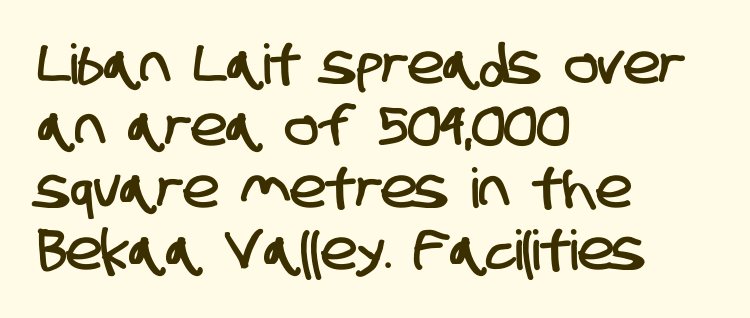
The image shows 55 px condensed sans-serif type; set left-aligned, tight line spacing (1.13x), normal letter spacing, not underlined; low stroke contrast and a large x-height.
